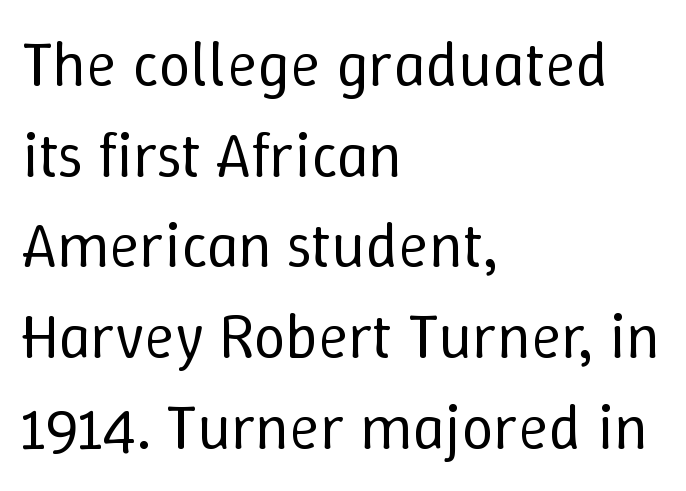
The image shows 63 px regular-weight type, upright; set left-aligned, normal line spacing (1.44x), normal letter spacing, not underlined; low stroke contrast and a medium x-height.
